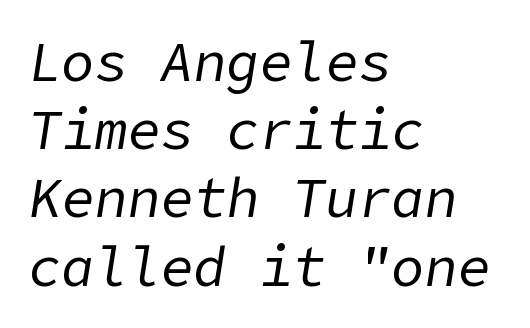
Observe the lean: these are italic letterforms. No extra tracking has been applied to these lines. The face looks like a standard text weight, possibly lighter. The zone under the glyphs is completely vacant. This sample is left-justified, so line endings fall wherever the words run out.
